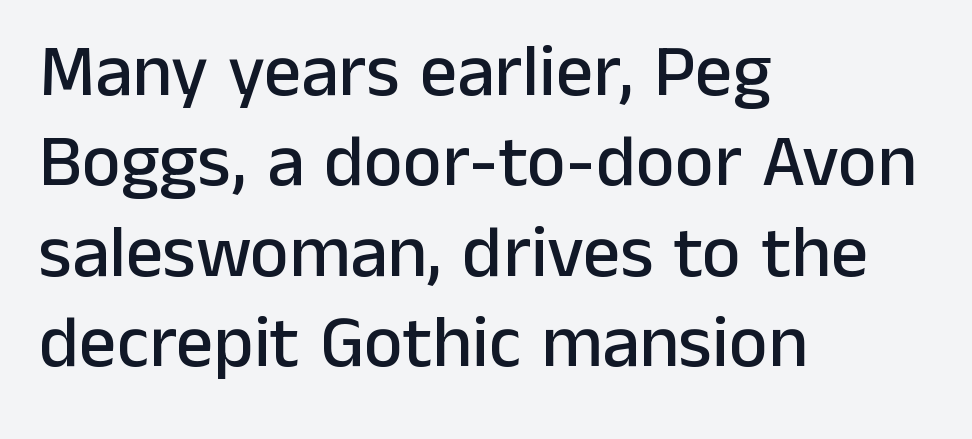
Here the glyphs are tracked normally, forming tight word shapes. Each letter's strokes conclude bluntly, with no projecting serifs. The letters advance in unequal steps, a hallmark of proportional type. Horizontally, the lines are justified to the leading edge only. The words here are not underlined. The axis of the letterforms is exactly vertical.
